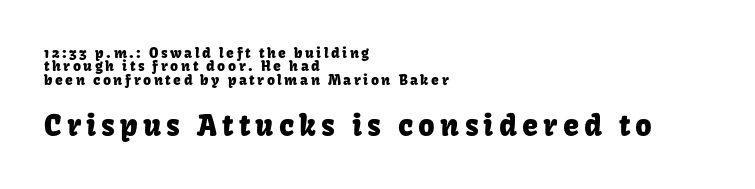
The image shows 29 px sans-serif type, upright; set left-aligned, tight line spacing (0.95x), not underlined; the second (bottom) block is 2.07x larger; low stroke contrast and a medium x-height.
